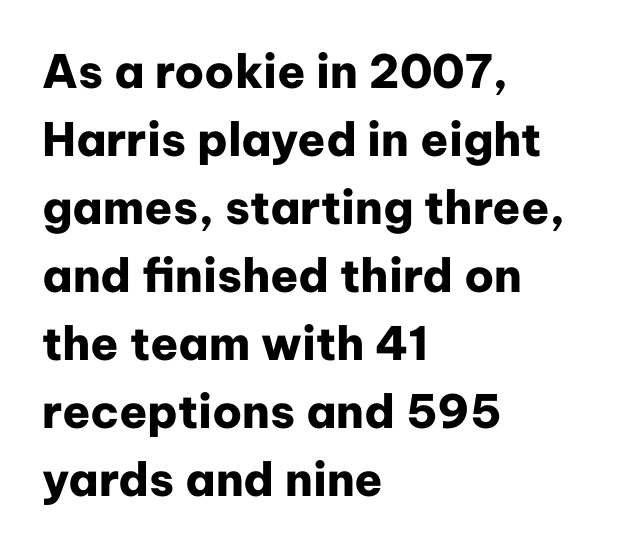
{"serif": "no", "italic": "no", "bold": "yes", "weight": "heavy", "width": "normal", "stroke_contrast": "low", "x_height": "medium", "monospaced": "no", "underline": "no", "align": "left", "line_spacing": "normal", "line_spacing_ratio": 1.48, "letter_spacing": "normal", "letter_spacing_em": 0.0, "glyph_px": 46}
